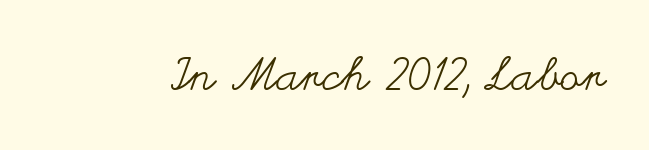
{"bold": "no", "weight": "regular", "width": "wide", "stroke_contrast": "medium", "x_height": "small", "monospaced": "no", "underline": "no", "letter_spacing": "normal", "letter_spacing_em": 0.0, "glyph_px": 46}
